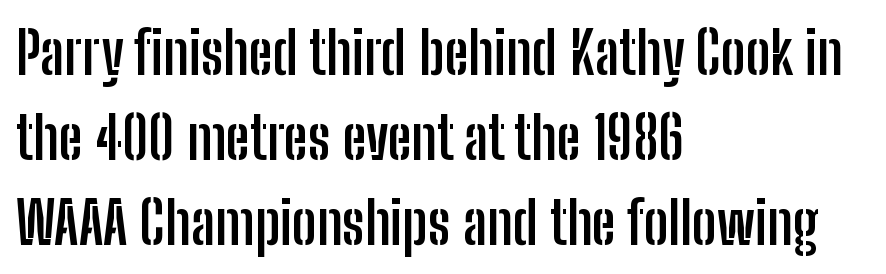
The image shows 59 px semibold, condensed sans-serif type, upright; set left-aligned, normal line spacing (1.44x), normal letter spacing, not underlined; low stroke contrast and a medium x-height.
